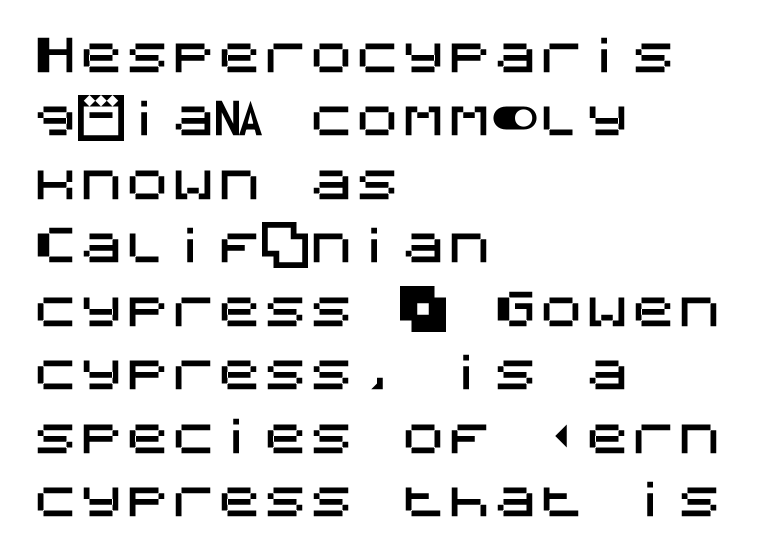
The image shows 46 px sans-serif type, upright; set left-aligned, normal line spacing (1.38x), normal letter spacing, not underlined; medium stroke contrast and a large x-height.
